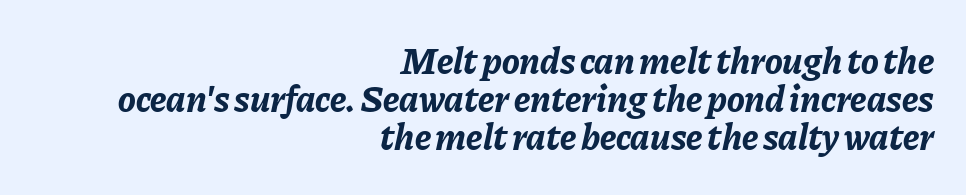
{"italic": "yes", "lean": "right", "slant_degrees": 11, "bold": "yes", "weight": "bold", "width": "normal", "stroke_contrast": "low", "x_height": "medium", "monospaced": "no", "underline": "no", "align": "right", "line_spacing": "tight", "line_spacing_ratio": 1.03, "letter_spacing": "normal", "letter_spacing_em": 0.0, "glyph_px": 37}
